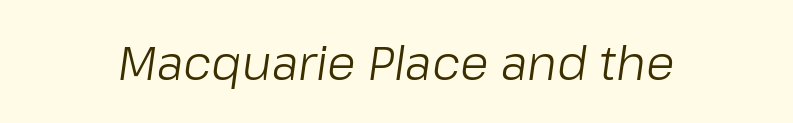
Q: Is the text bold? A: No.
Q: Is the text italic (slanted)? A: Yes, it leans right by about 8 degrees.
Q: Is the text underlined? A: No.
Q: Is the spacing between letters normal or unusually wide? A: Normal.
Q: Width (condensed, normal, or wide)? A: Normal.
Q: Stroke contrast? A: Low.
Q: x-height? A: Medium.
Q: Monospaced? A: No.
